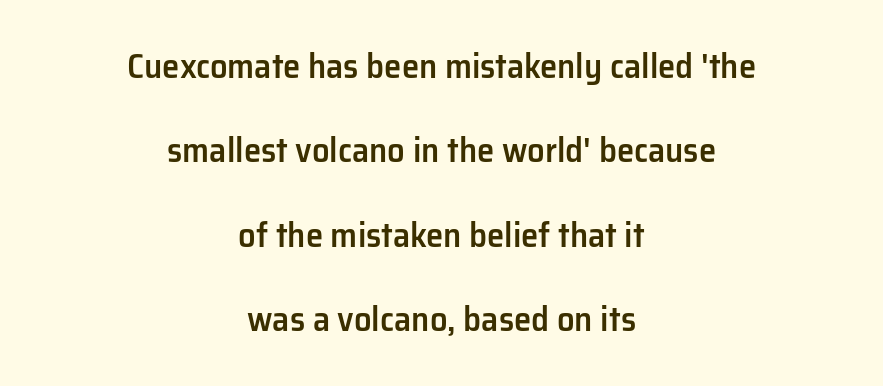
Is the letter spacing exaggerated? No — it looks like the ordinary default. Compared with an ordinary text face, these strokes are moderately heavier — a semibold. The designer dialed line spacing up above the default. Glance below the letters and you will spot only blank space. Designer's note — italics off, roman on.
